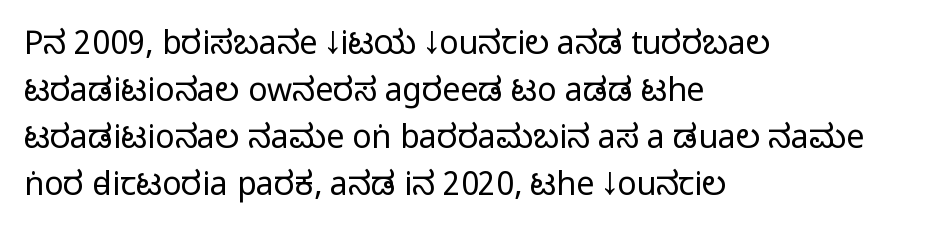
Here the designer chose a conventional face with non-uniform glyph widths. Serif or sans? Sans — the stroke terminals are bare. The lines sit at an ordinary, default distance from one another. Italic: no, the glyphs are upright roman. Letters rest on an invisible, unmarked baseline.
